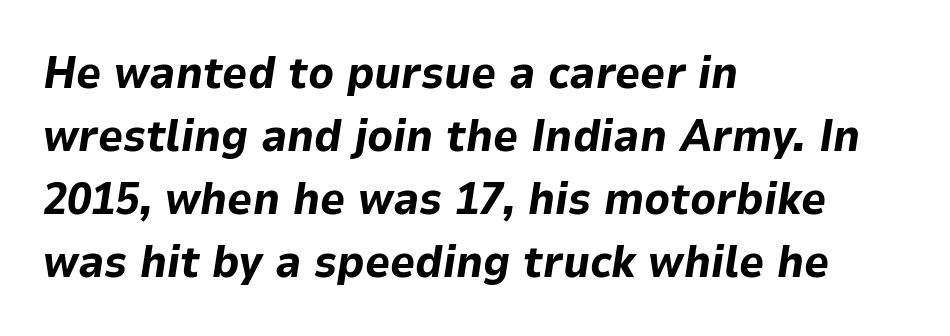
{"italic": "yes", "lean": "right", "slant_degrees": 9, "bold": "yes", "weight": "bold", "width": "normal", "stroke_contrast": "low", "x_height": "medium", "monospaced": "no", "underline": "no", "align": "left", "line_spacing": "normal", "line_spacing_ratio": 1.43, "letter_spacing": "normal", "letter_spacing_em": 0.0, "glyph_px": 44}
